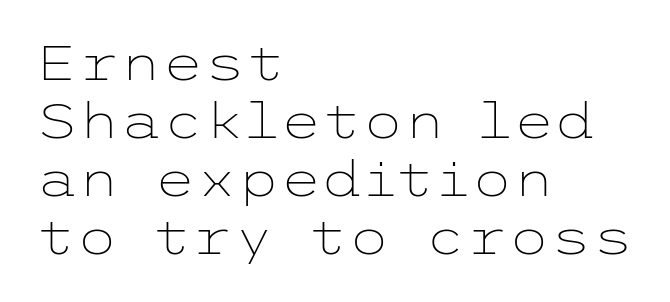
Spacing between characters is what you'd get straight out of the box. Anything drawn beneath the words? Only blank space. This is the regular roman posture of the typeface. Ink coverage per letter is moderate at most. Is this a sans? Yes — the strokes have no serifs.
